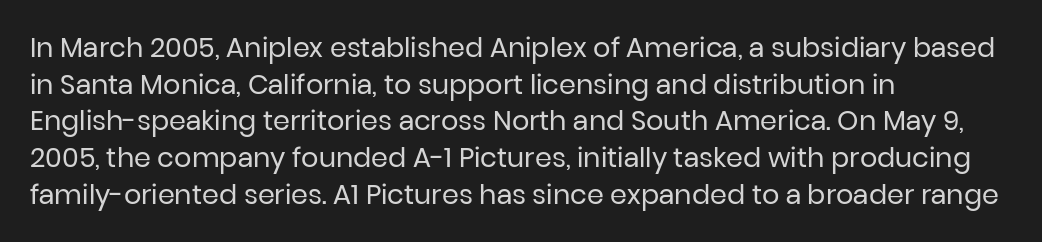
Reading down the block, your eye returns to a fixed left position each line. Do the letters lean? They stand straight. The strip under each line holds only bare page. Bold? No — there's no thickening of the strokes. Line spacing here is normal. Glyph-to-glyph distance matches everyday printed text.
